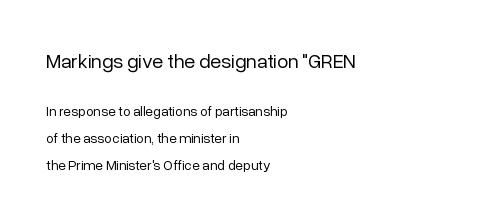
The image shows 20 px text type, upright; set left-aligned, loose line spacing (1.93x), normal letter spacing, not underlined; the first (top) block is 1.43x larger.
